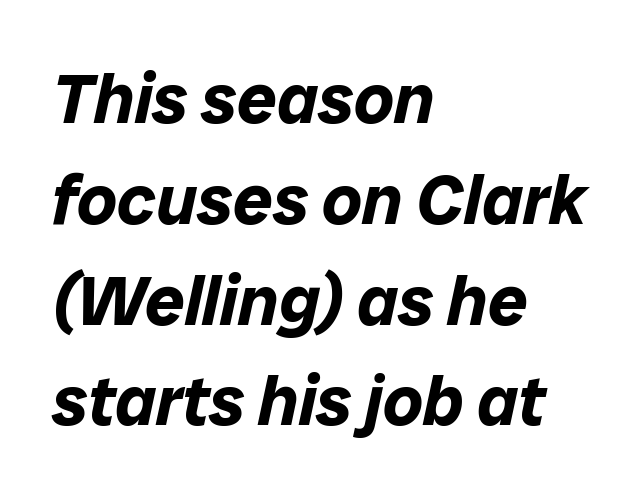
{"italic": "yes", "lean": "right", "slant_degrees": 12, "bold": "yes", "weight": "bold", "width": "normal", "stroke_contrast": "low", "x_height": "medium", "monospaced": "no", "underline": "no", "align": "left", "line_spacing": "normal", "line_spacing_ratio": 1.44, "letter_spacing": "normal", "letter_spacing_em": 0.0, "glyph_px": 70}
